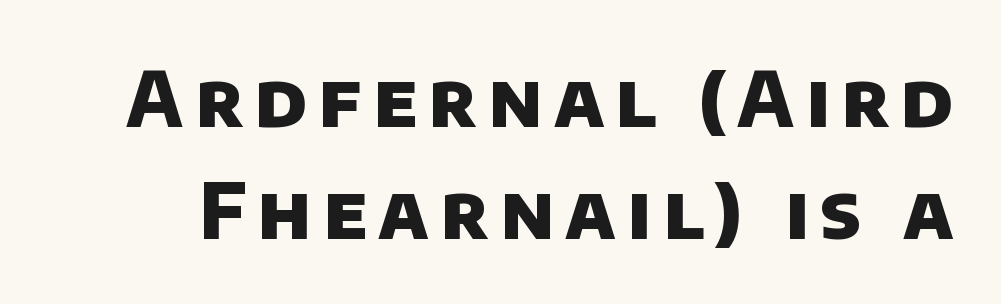
Q: Is the text bold? A: Yes.
Q: Is the typeface a serif or a sans-serif typeface? A: Sans-serif.
Q: Is the text underlined? A: No.
Q: Is the spacing between lines tight, normal or loose? A: Normal.
Q: Width (condensed, normal, or wide)? A: Normal.
Q: Stroke contrast? A: Low.
Q: x-height? A: Large.
Q: Monospaced? A: No.
